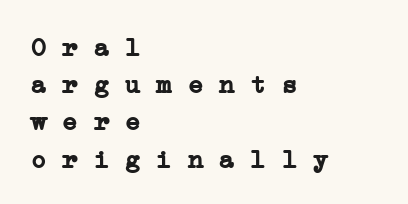
{"bold": "yes", "underline": "no", "align": "left", "line_spacing": "normal", "line_spacing_ratio": 1.43, "letter_spacing": "normal", "letter_spacing_em": 0.0, "glyph_px": 26}
